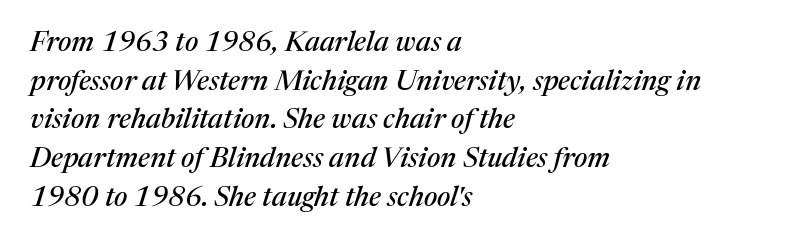
{"serif": "yes", "italic": "yes", "lean": "right", "slant_degrees": 17, "width": "normal", "stroke_contrast": "medium", "x_height": "medium", "monospaced": "no", "underline": "no", "align": "left", "line_spacing": "normal", "line_spacing_ratio": 1.38, "letter_spacing": "normal", "letter_spacing_em": 0.0, "glyph_px": 28}
